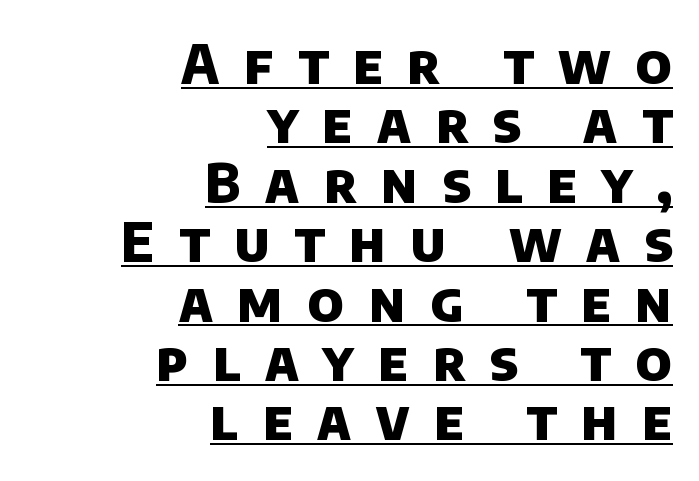
The image shows 55 px heavy sans-serif type; set right-aligned, tight line spacing (1.08x), unusually wide letter spacing (+0.45 em), underlined; low stroke contrast and a large x-height.
